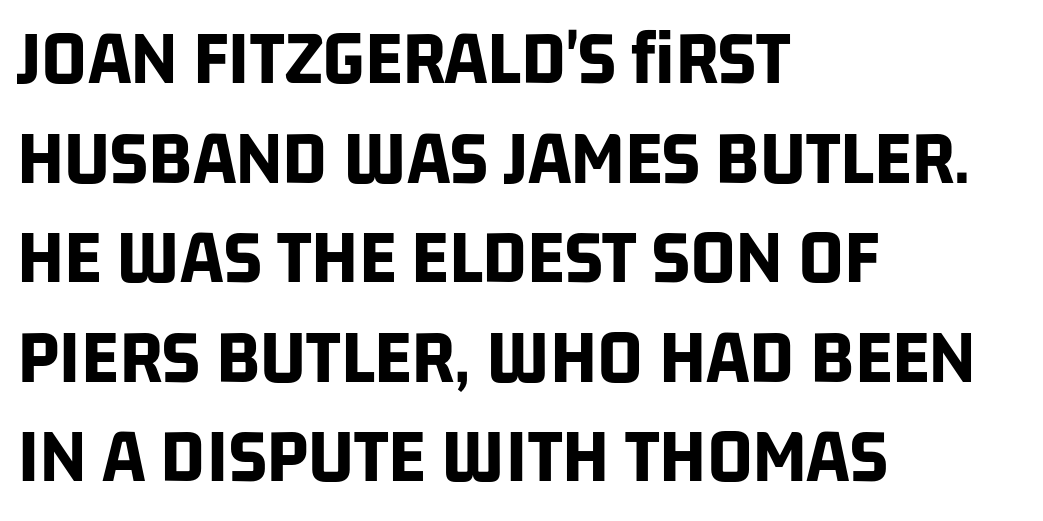
Type style note: lacks serifs. Honestly, the letter spacing is just normal — you wouldn't notice it. Proportional: the letters do not fall into vertical columns. Words float on clear page, feet unadorned. The passage shown is emphatically bold. Reading down the column, the eye jumps a familiar distance to each next line.
